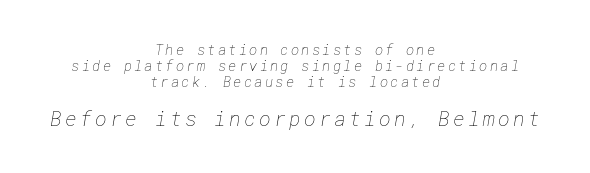
Q: Is the text bold? A: No.
Q: Is the text underlined? A: No.
Q: How is the paragraph aligned? A: Centered.
Q: Which block of text is set in a larger size, the first (top) or the second (bottom)? A: The second (bottom) one.
